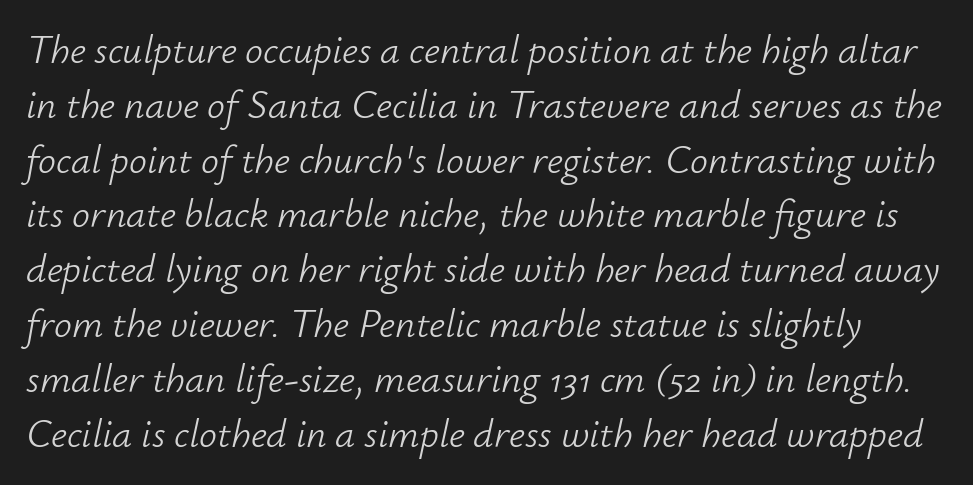
No extra tracking has been applied to these lines. Is this a heavy cut? Hardly; it is regular or lighter. Decoration check: the copy has no underline. Note the varied advance widths — an 'i' is clearly narrower than an 'm'. The whole block is typeset with a tilt.
